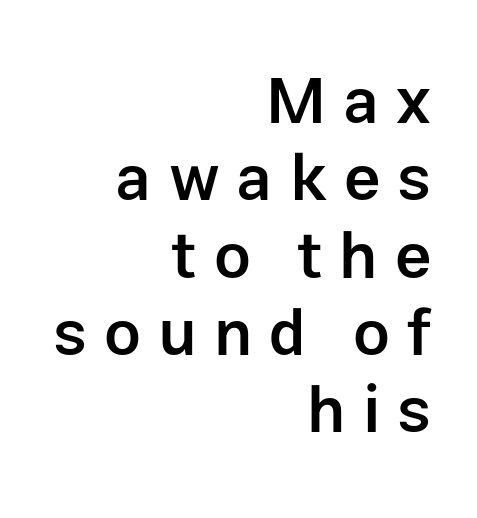
This sample has the flowing, uneven cadence of proportional lettering. This rendering employs a face without finishing strokes, i.e., a sans-serif. Short note: letters widely spaced. Notice the strokes are somewhat thickened but not fully heavy: this is a semibold.
